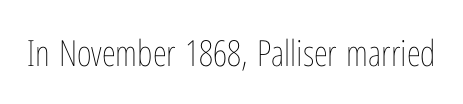
Q: Is the text bold? A: No.
Q: Is the text italic (slanted)? A: No, it is upright.
Q: Is the text underlined? A: No.
Q: Is the spacing between letters normal or unusually wide? A: Normal.
Q: Width (condensed, normal, or wide)? A: Condensed.
Q: Stroke contrast? A: Low.
Q: x-height? A: Medium.
Q: Monospaced? A: No.
